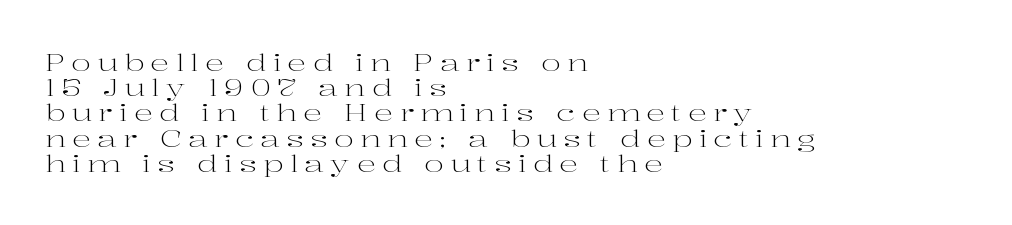
The letterforms stand isolated, each surrounded by extra space. In terms of leading, this rendering errs on the cramped side. Honestly, there is no underline to notice here at all. Every row of glyphs begins at an identical x-position on the left. Vertical strokes here are truly vertical. On a weight scale, this lands at 450 or below.
